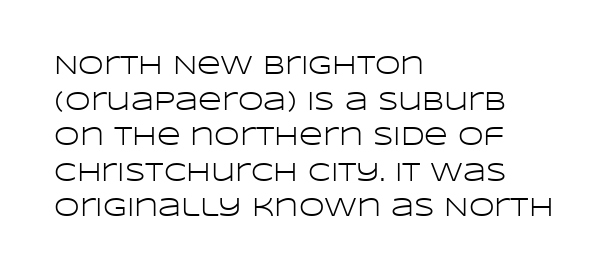
{"italic": "no", "bold": "no", "underline": "no", "align": "left", "line_spacing": "normal", "line_spacing_ratio": 1.37, "letter_spacing": "normal", "letter_spacing_em": 0.0, "glyph_px": 26}
